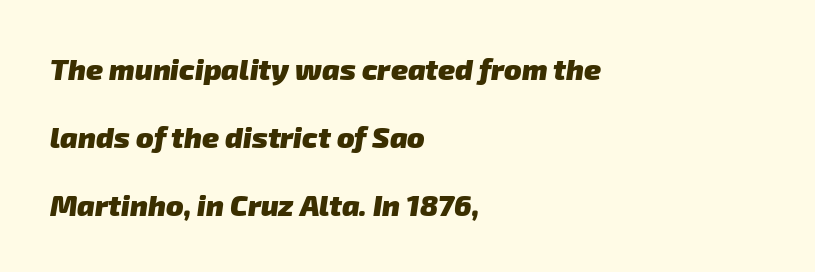
{"serif": "no", "bold": "yes", "weight": "heavy", "width": "normal", "stroke_contrast": "low", "x_height": "medium", "monospaced": "no", "underline": "no", "align": "left", "line_spacing": "loose", "line_spacing_ratio": 2.34, "letter_spacing": "normal", "letter_spacing_em": 0.0, "glyph_px": 29}
